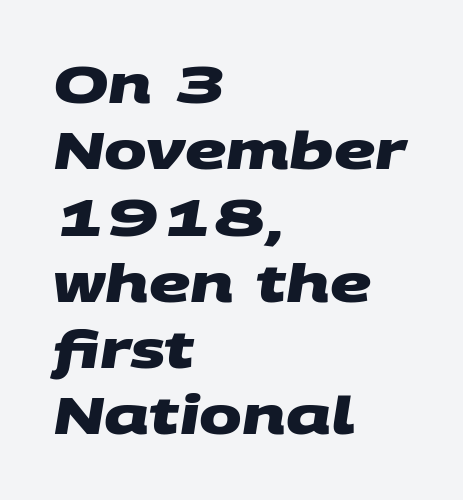
Short note: letters normally spaced. Stroke terminals: plain, sans-serif. The characters look thick and weighty, a clear bold. The passage shown is not underscored anywhere. Varying glyph widths throughout — classic text-font behaviour.
